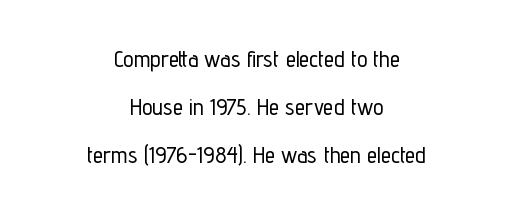
{"italic": "no", "underline": "no", "align": "center", "line_spacing": "loose", "line_spacing_ratio": 2.08, "letter_spacing": "normal", "letter_spacing_em": 0.0, "glyph_px": 23}
